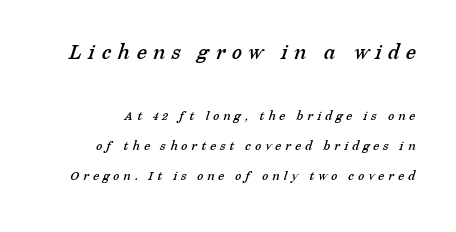
The image shows 23 px text type; set loose line spacing (2.15x), unusually wide letter spacing (+0.29 em), not underlined; the first (top) block is 1.64x larger.
